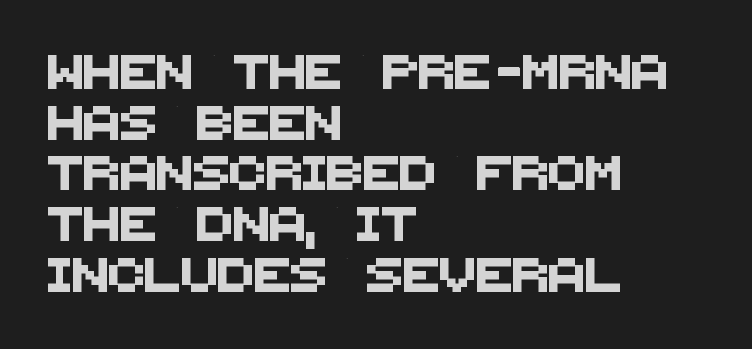
Line starts are locked; line ends wander. Baseline-to-baseline distance is the conventional proportion of letter height. Glyph-to-glyph distance matches everyday printed text. Any mark beneath the type? The region is blank.
